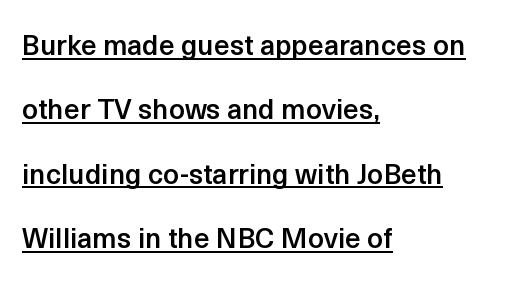
{"serif": "no", "italic": "no", "bold": "semi", "weight": "semibold", "width": "normal", "x_height": "medium", "monospaced": "no", "underline": "yes", "align": "left", "line_spacing": "loose", "line_spacing_ratio": 2.3, "letter_spacing": "normal", "letter_spacing_em": 0.0, "glyph_px": 28}
